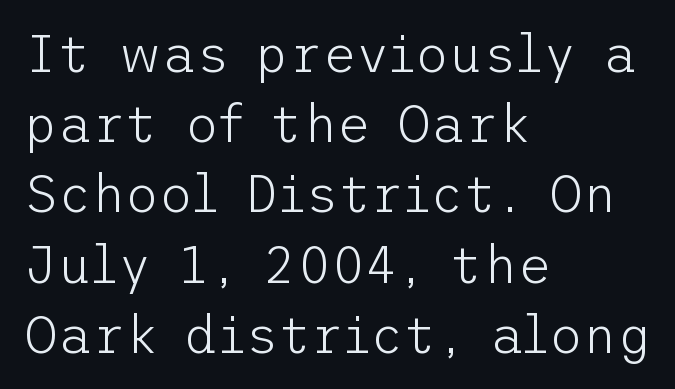
The image shows 52 px light sans-serif type, upright; set left-aligned, normal line spacing (1.35x), normal letter spacing, not underlined; low stroke contrast and a medium x-height.
